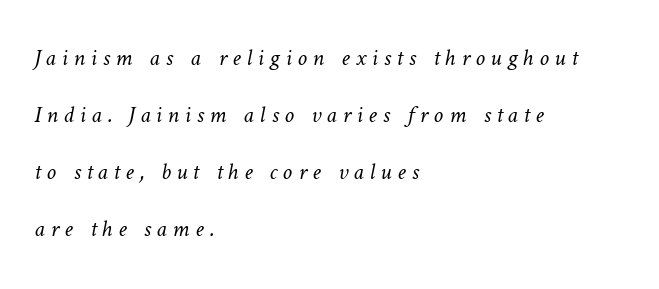
Q: Is the text bold? A: No.
Q: Is the text underlined? A: No.
Q: How is the paragraph aligned? A: Left-aligned.
Q: Is the spacing between letters normal or unusually wide? A: Unusually wide.
Q: Is the spacing between lines tight, normal or loose? A: Loose.
